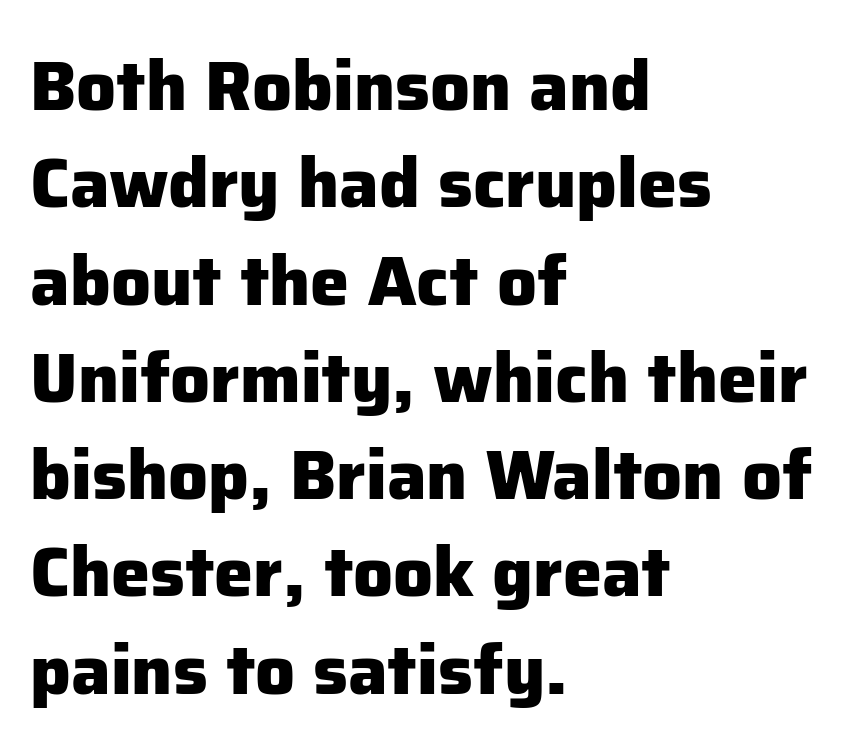
Just letters on the line, the space beneath them empty. How would I describe the line gaps? Plain and ordinary. Inter-character spacing is left at the font's built-in metrics. You'd pick this weight for a headline — it's a proper bold. Ordinary non-slanted type is in use. Stroke terminals: plain, sans-serif.
